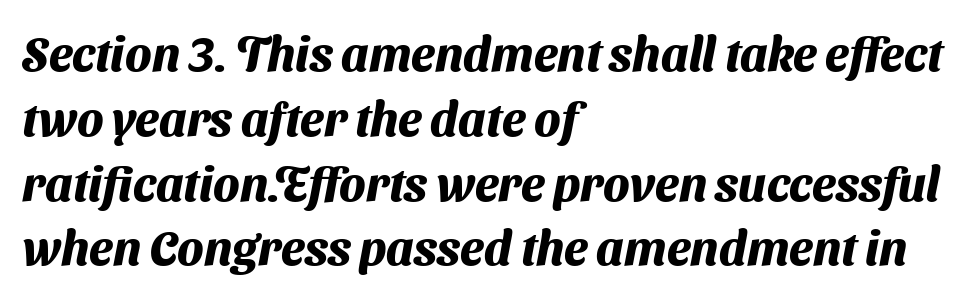
Does the leading feel generous? No, just average. Nobody drew a line under any word here. The letters sit at their default tracking, neither squeezed nor spread. Looks like regular typesetting: each glyph gets only the width it needs.
